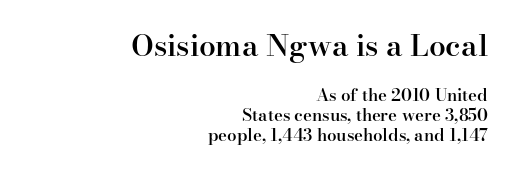
The letters advance in unequal steps, a hallmark of proportional type. Caption: upper text group enlarged, lower text group reduced. This sample uses plain, unmodified letter spacing. A somewhat darkened texture: the type is semibold rather than bold. All the whitespace from short lines collects on the left.
